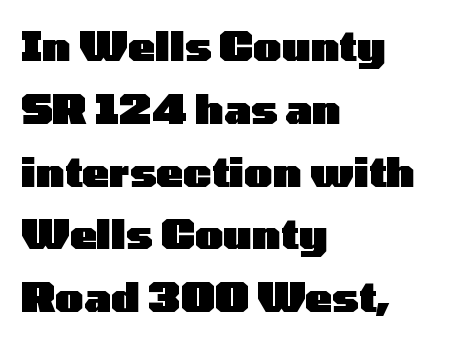
The image shows 40 px heavy, wide sans-serif type, upright; set left-aligned, normal line spacing (1.57x), normal letter spacing, not underlined; low stroke contrast and a medium x-height.
